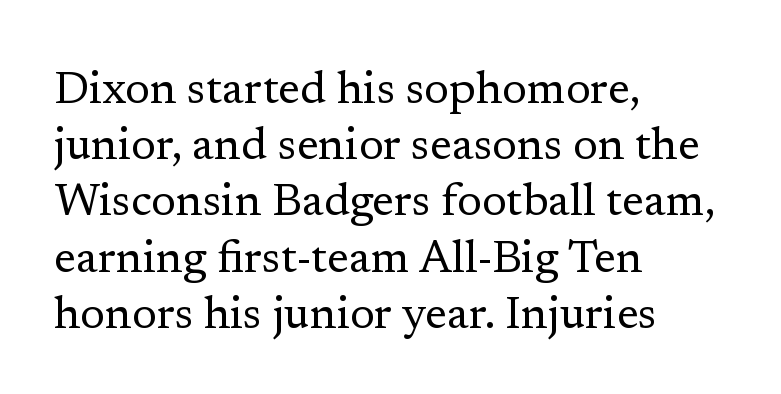
A roman cut, with each character standing at attention. The passage shown is typed in a proportional face where columns would drift. Quick note: underline off. No letter is thick-stroked: the sample isn't bold. Look at the tracking — it's just the regular setting, nothing added. One glance says typical: line gaps are just what's usual.
